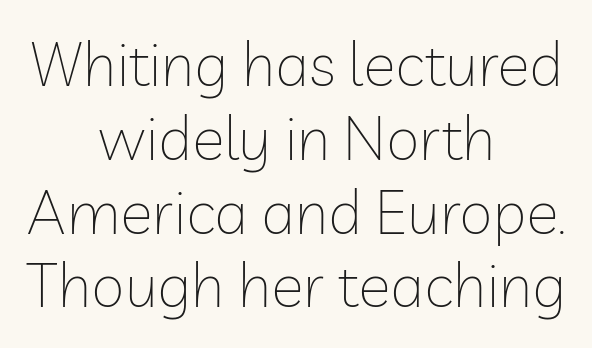
This rendering features lettering with no underline. Here the glyphs are tracked normally, forming tight word shapes. Grotesque or geometric, the face here clearly has no serifs. Every row of glyphs is offset so its center matches the block's center. Tall strokes in this sample are plumb rather than angled.
